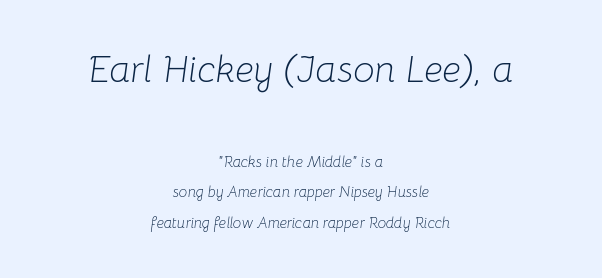
Every character sits at an angle, as italics do. Look at the tracking — it's just the regular setting, nothing added. A clean baseline with only descenders dipping below it. Type size steps down from the first block to the second. Teacher's note: observe the equal gaps on both sides — that is centered alignment.
